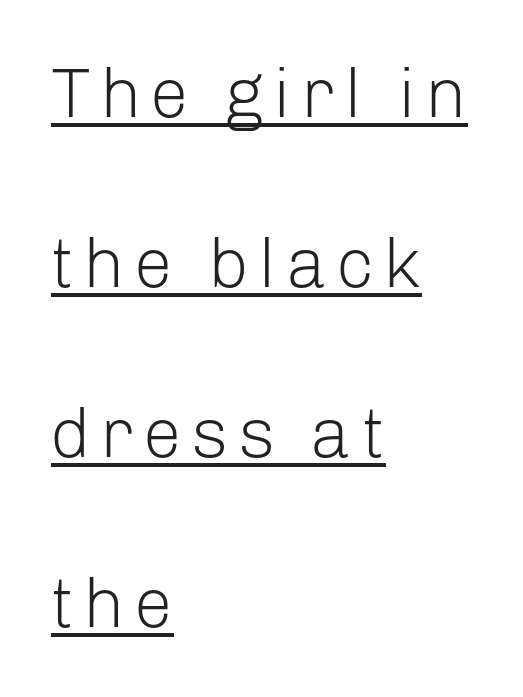
Character widths vary here, with narrow letters taking less room than wide ones. The ragged edge is on the right, which tells us the setting is flush left. These glyphs show unthickened strokes, regular width or finer. The passage shown is underscored from start to finish. No feet cap the strokes, marking this as sans-serif type.
